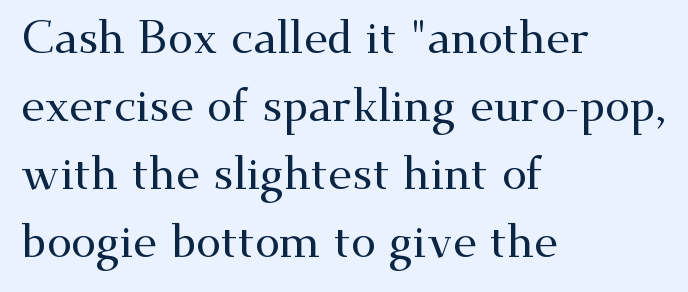
The image shows 45 px wide serif type, upright; set left-aligned, normal line spacing (1.51x), normal letter spacing, not underlined; medium stroke contrast and a small x-height.
